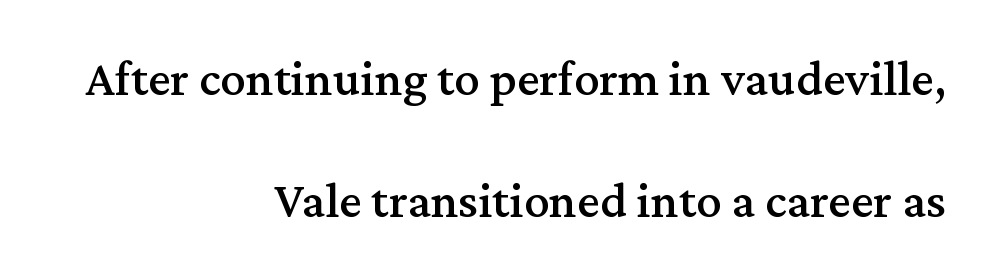
The image shows 51 px serif type, upright; set right-aligned, loose line spacing (2.39x), normal letter spacing, not underlined; medium stroke contrast and a medium x-height.
